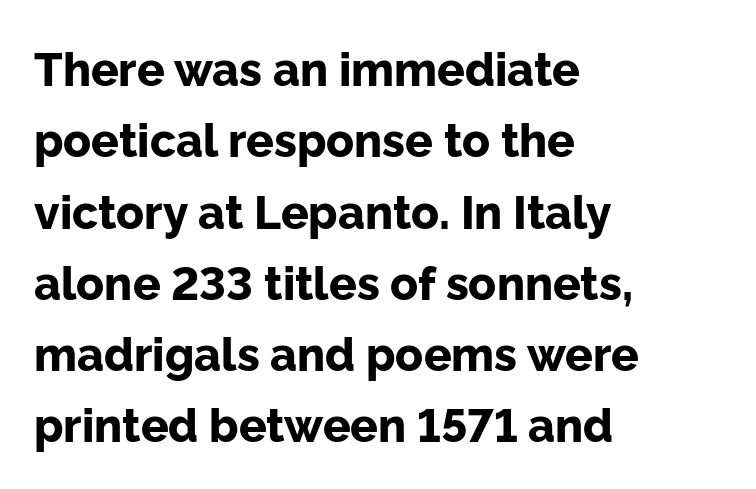
The glyphs in this specimen are sans serif. Short note: letters normally spaced. The rag falls on the right side of this text block. Is the type bold? Yes — the strokes are clearly thick and heavy.
